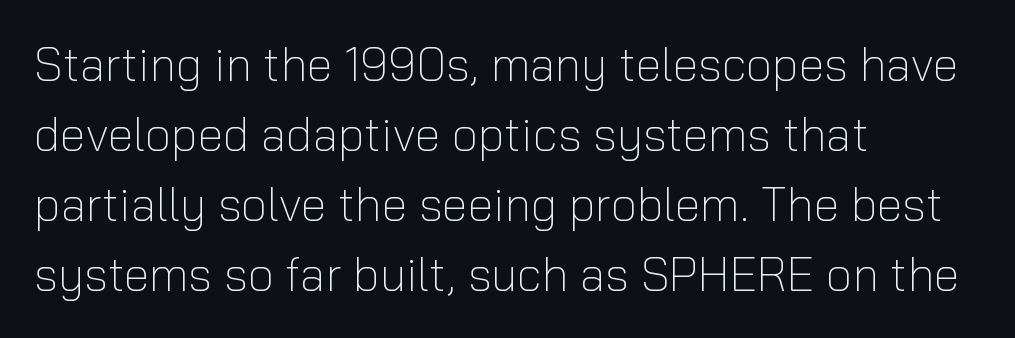
{"serif": "no", "italic": "no", "bold": "no", "weight": "light", "width": "normal", "stroke_contrast": "low", "x_height": "medium", "monospaced": "no", "underline": "no", "align": "left", "line_spacing": "normal", "line_spacing_ratio": 1.49, "letter_spacing": "normal", "letter_spacing_em": 0.0, "glyph_px": 47}
